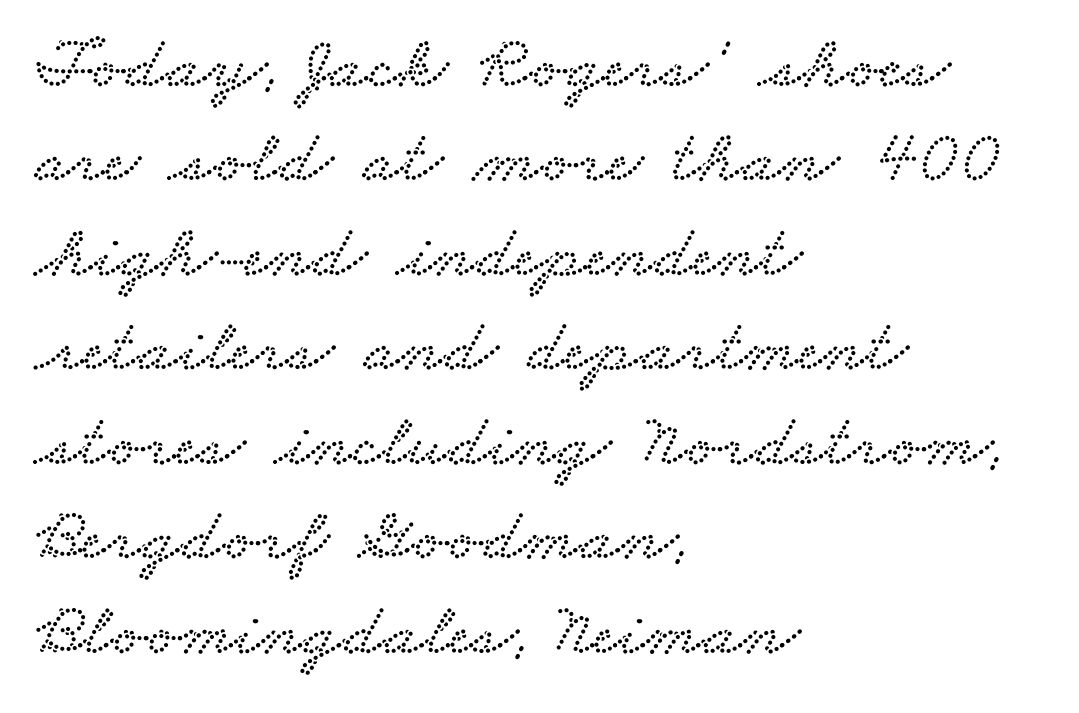
These lines keep a tight, regular rhythm from letter to letter. The gap between lines stays unmarked. A serif font was chosen for this passage. Each letter keeps its own natural width here, so spacing adapts to shape. Evenly set lines give the paragraph a standard silhouette.
